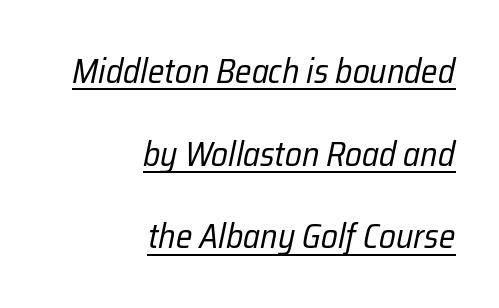
Horizontally, the lines are justified to the trailing edge only. In terms of posture, this sample is oblique. No extra ink here — the face is not bold. Caption: standard tracking, unaltered.
